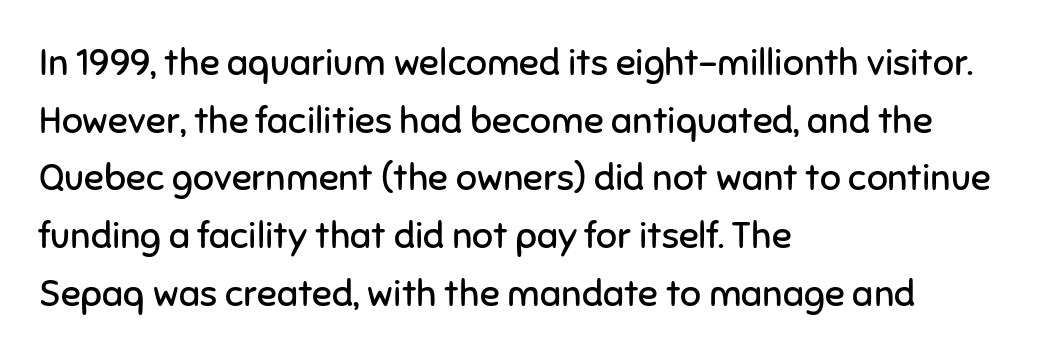
Q: Is the text bold? A: No.
Q: Is the text italic (slanted)? A: No, it is upright.
Q: Is the typeface a serif or a sans-serif typeface? A: Sans-serif.
Q: Is the text underlined? A: No.
Q: How is the paragraph aligned? A: Left-aligned.
Q: Is the spacing between letters normal or unusually wide? A: Normal.
Q: Is the spacing between lines tight, normal or loose? A: Normal.
Q: Width (condensed, normal, or wide)? A: Normal.
Q: Stroke contrast? A: Low.
Q: x-height? A: Medium.
Q: Monospaced? A: No.
